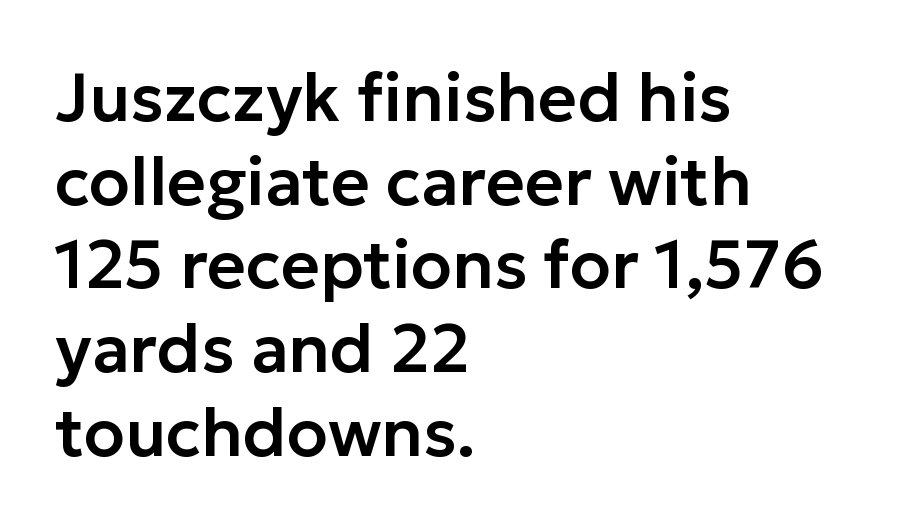
The image shows 67 px sans-serif type, upright; set left-aligned, normal line spacing (1.25x), normal letter spacing, not underlined; low stroke contrast and a medium x-height.
